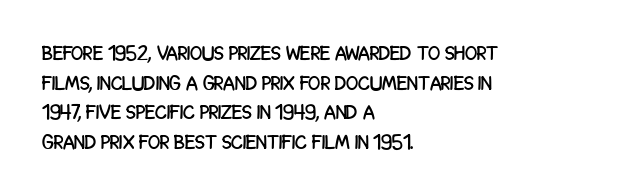
{"italic": "no", "underline": "no", "align": "left", "line_spacing": "normal", "line_spacing_ratio": 1.48, "letter_spacing": "normal", "letter_spacing_em": 0.0, "glyph_px": 20}
